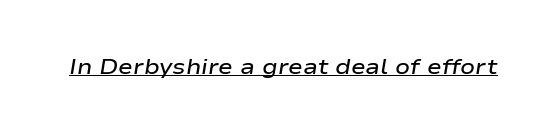
{"italic": "yes", "lean": "right", "slant_degrees": 9, "bold": "semi", "underline": "yes", "letter_spacing": "normal", "letter_spacing_em": 0.0, "glyph_px": 22}
